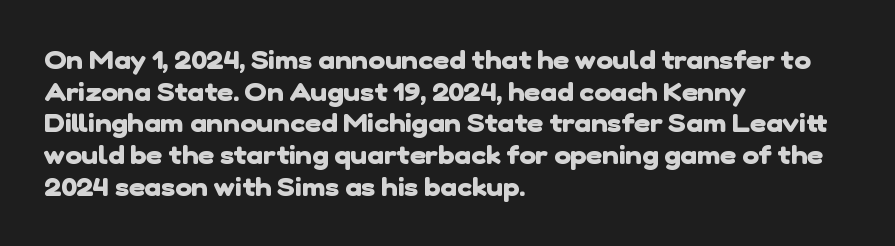
Q: Is the text bold? A: Yes.
Q: Is the text underlined? A: No.
Q: How is the paragraph aligned? A: Left-aligned.
Q: Is the spacing between letters normal or unusually wide? A: Normal.
Q: Is the spacing between lines tight, normal or loose? A: Normal.
